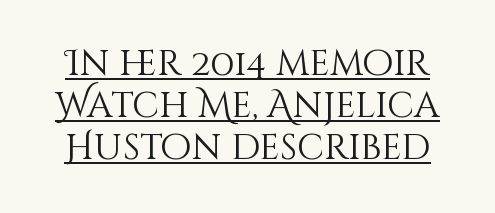
{"italic": "no", "bold": "no", "weight": "light", "width": "normal", "stroke_contrast": "medium", "x_height": "large", "monospaced": "no", "underline": "yes", "line_spacing_ratio": 1.17, "letter_spacing": "normal", "letter_spacing_em": 0.0, "glyph_px": 36}
